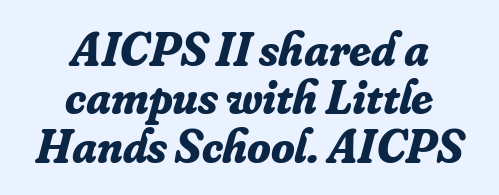
{"serif": "yes", "italic": "yes", "lean": "right", "slant_degrees": 16, "bold": "yes", "weight": "bold", "width": "normal", "stroke_contrast": "low", "x_height": "small", "monospaced": "no", "underline": "no", "align": "center", "line_spacing": "tight", "line_spacing_ratio": 1.01, "letter_spacing": "normal", "letter_spacing_em": 0.0, "glyph_px": 48}
